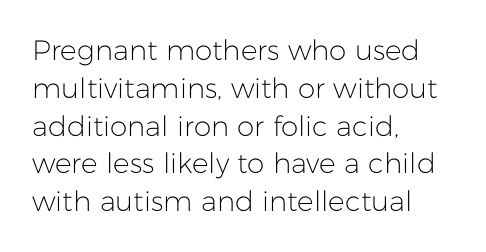
Q: Is the text bold? A: No.
Q: Is the text italic (slanted)? A: No, it is upright.
Q: Is the typeface a serif or a sans-serif typeface? A: Sans-serif.
Q: Is the text underlined? A: No.
Q: How is the paragraph aligned? A: Left-aligned.
Q: Is the spacing between letters normal or unusually wide? A: Normal.
Q: Is the spacing between lines tight, normal or loose? A: Normal.
Q: Width (condensed, normal, or wide)? A: Normal.
Q: Stroke contrast? A: Low.
Q: x-height? A: Medium.
Q: Monospaced? A: No.
